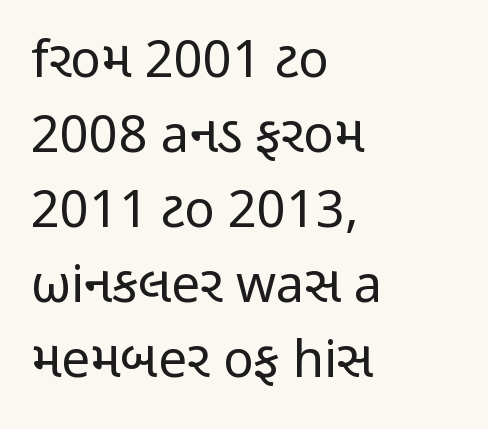
{"serif": "no", "italic": "no", "bold": "no", "weight": "regular", "width": "condensed", "stroke_contrast": "low", "x_height": "medium", "monospaced": "no", "underline": "no", "align": "left", "line_spacing": "normal", "line_spacing_ratio": 1.47, "letter_spacing": "normal", "letter_spacing_em": 0.0, "glyph_px": 51}
